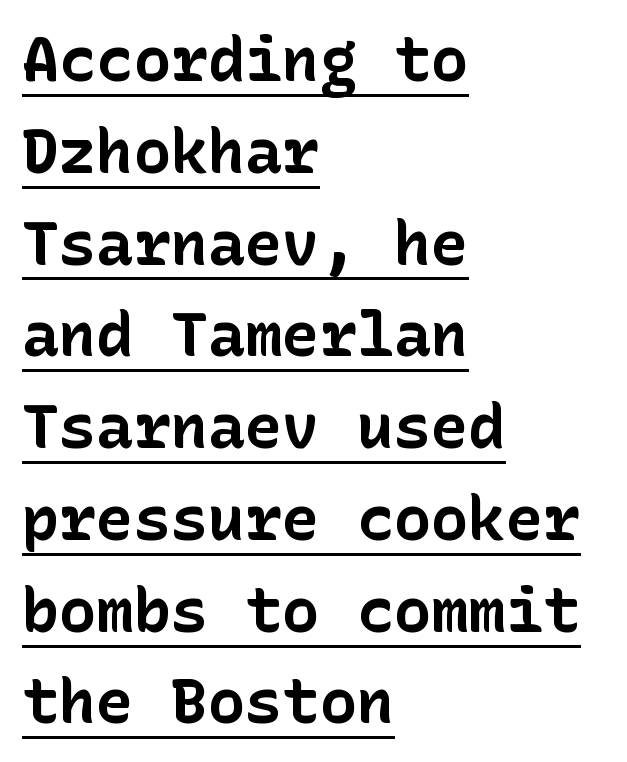
{"serif": "no", "italic": "no", "bold": "yes", "weight": "bold", "width": "normal", "stroke_contrast": "low", "x_height": "medium", "underline": "yes", "align": "left", "line_spacing": "normal", "line_spacing_ratio": 1.48, "letter_spacing": "normal", "letter_spacing_em": 0.0, "glyph_px": 62}
